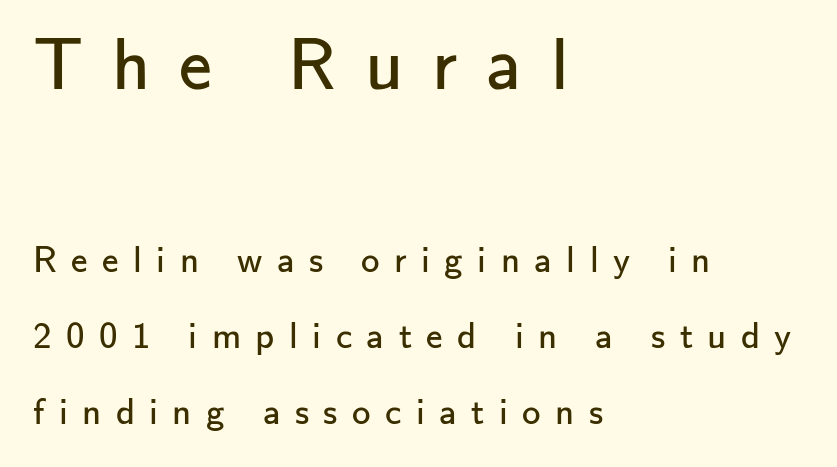
Block one is the big one; block two sits smaller underneath. The passage shown is typed in a proportional face where columns would drift. Which margin do the lines hug? The left one — the right edge is uneven. Rows of type keep a wide berth in the vertical direction. Counters stay open thanks to moderate or lighter strokes.
